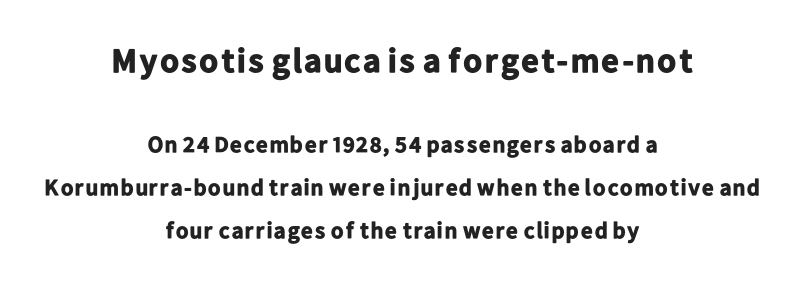
The passage shown is not underscored anywhere. How heavy is the stroke? Heavy — this is a bold. Nothing sits at the stroke ends, so this counts as sans-serif. Centered paragraph, ragged on both sides. This sample has the flowing, uneven cadence of proportional lettering.
